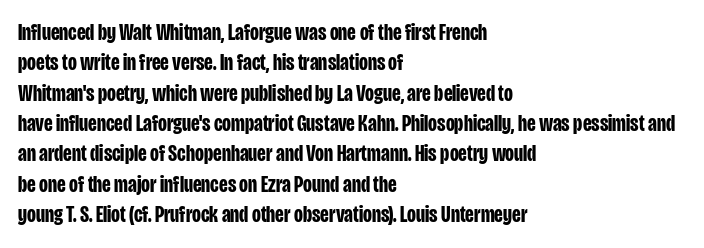
{"italic": "no", "bold": "yes", "underline": "no", "align": "left", "line_spacing": "normal", "line_spacing_ratio": 1.32, "letter_spacing": "normal", "letter_spacing_em": 0.0, "glyph_px": 23}
